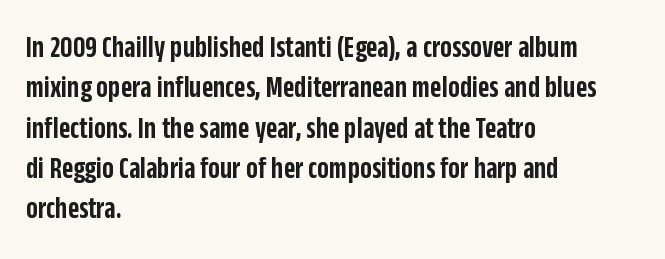
{"serif": "no", "italic": "no", "bold": "semi", "weight": "semibold", "width": "condensed", "stroke_contrast": "low", "x_height": "large", "monospaced": "no", "underline": "no", "align": "left", "line_spacing": "normal", "line_spacing_ratio": 1.3, "letter_spacing": "normal", "letter_spacing_em": 0.0, "glyph_px": 31}
